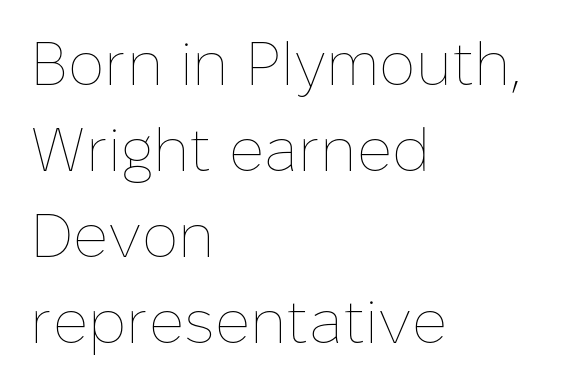
The image shows 61 px thin type, upright; set left-aligned, normal line spacing (1.41x), normal letter spacing, not underlined; low stroke contrast and a medium x-height.
